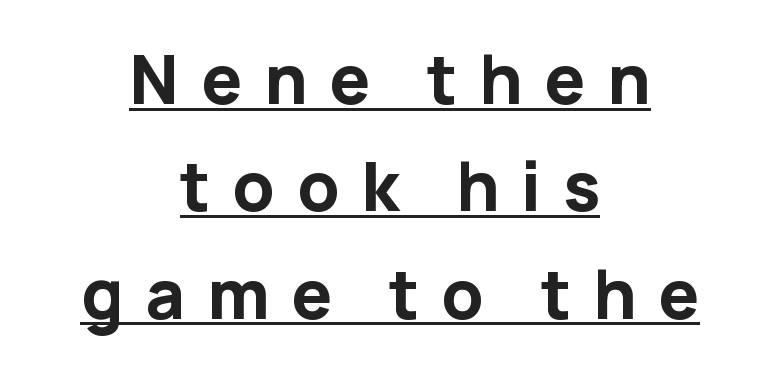
The image shows 68 px bold sans-serif type, upright; set centered, normal line spacing (1.58x), unusually wide letter spacing (+0.32 em), underlined; low stroke contrast and a medium x-height.
